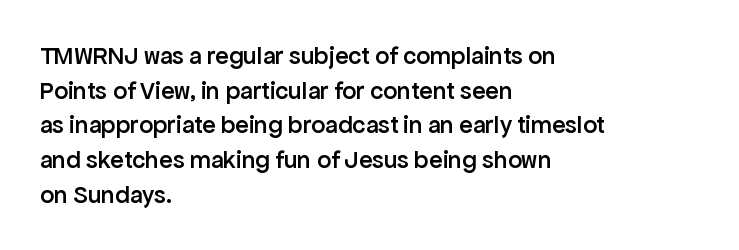
Quick note: underline off. The block of text has a typical density, with ordinary space between rows. Does the lettering tilt? It doesn't — this is upright. Characters follow at the spacing the type designer built in.
